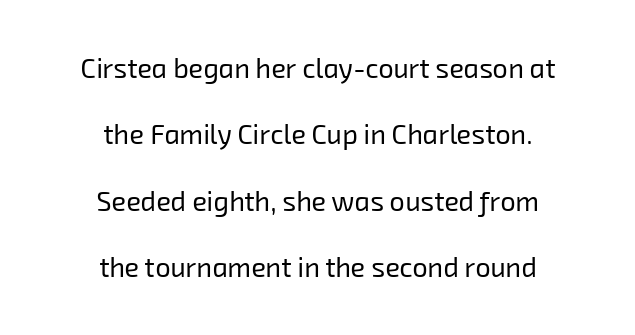
This reads as an unemphasized weight, regular at the heaviest. Line spacing here is loose. Compared with a flush-left layout, this one balances lines on the center instead. Tracking value appears to be zero — textbook default spacing. Words float on clear page, feet unadorned.
